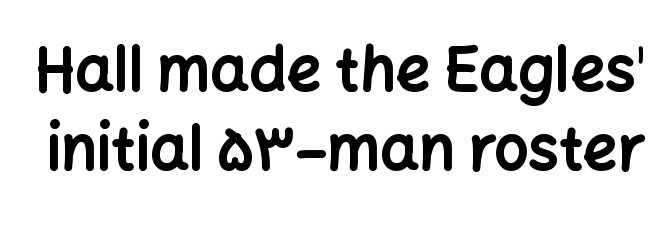
The designer went with a sans here, leaving each stem footless. Note the varied advance widths — an 'i' is clearly narrower than an 'm'. How would I describe the line gaps? Plain and ordinary. Typographic density is high because the face is bold. Observe the ordinary spacing: letters are neighbours, not strangers. The type sits square on the baseline with zero lean.
